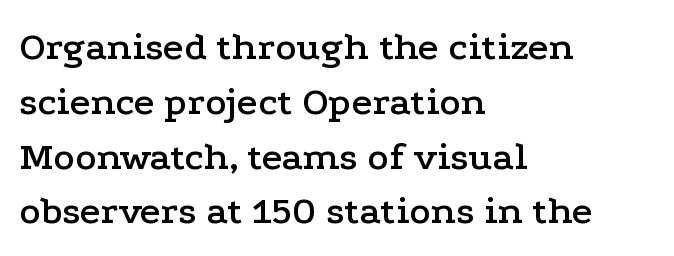
Horizontal bands of white between lines are of average thickness. Do the characters align in a grid? No, the font is proportional. The words here are not underlined. Horizontal alignment here is leftward, the default for most running prose. This rendering leaves character spacing at its baseline value. The lettering holds an erect, upright posture throughout.
